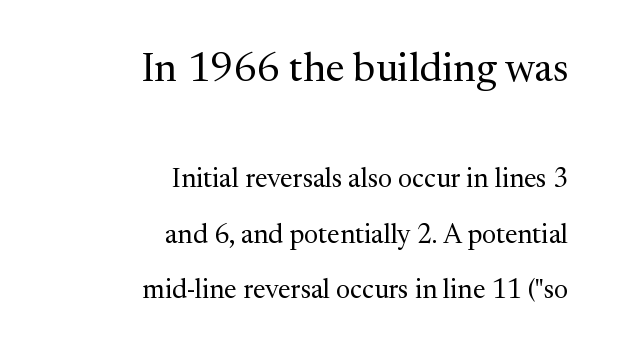
Q: Is the text bold? A: No.
Q: Is the text italic (slanted)? A: No, it is upright.
Q: Is the typeface a serif or a sans-serif typeface? A: Serif.
Q: Is the text underlined? A: No.
Q: How is the paragraph aligned? A: Right-aligned.
Q: Is the spacing between letters normal or unusually wide? A: Normal.
Q: Is the spacing between lines tight, normal or loose? A: Loose.
Q: Which block of text is set in a larger size, the first (top) or the second (bottom)? A: The first (top) one.
Q: Width (condensed, normal, or wide)? A: Normal.
Q: Stroke contrast? A: Medium.
Q: x-height? A: Medium.
Q: Monospaced? A: No.
